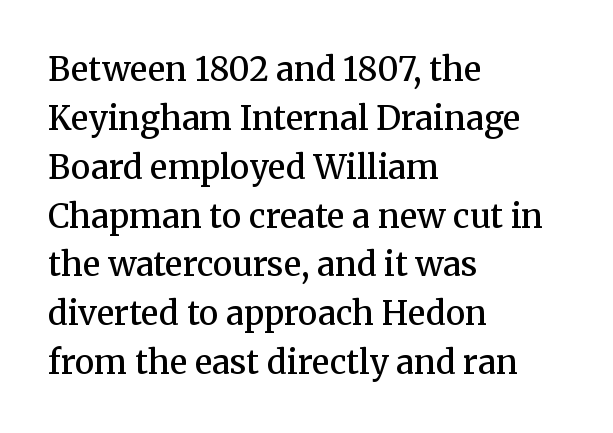
Nothing unusual about the tracking: characters are spaced as the font intends. The face used here is a semibold: visibly heavier than regular, lighter than bold. Any mark beneath the type? The region is blank. Spacing verdict: proportional, widths tailored to each character. Every row of glyphs begins at an identical x-position on the left. Are there feet on the stems? There are — it's a serif.
